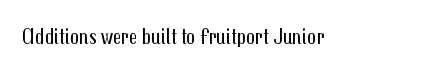
{"italic": "no", "bold": "no", "underline": "no", "letter_spacing": "normal", "letter_spacing_em": 0.0, "glyph_px": 22}
